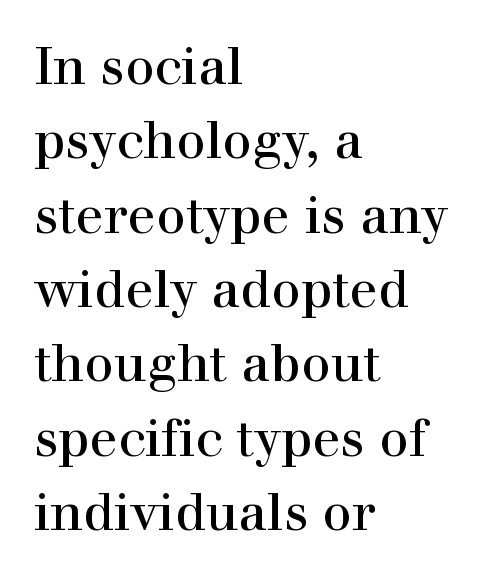
Look at the bottom of the vertical strokes: they flare into serifs here. The rendering keeps characters at their native spacing. Rendered with straight, roman letterforms. Words float on clear page, feet unadorned. Character widths vary here, with narrow letters taking less room than wide ones.
